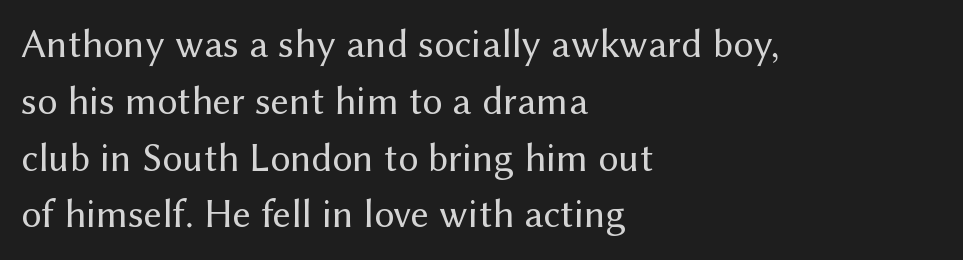
{"serif": "no", "italic": "no", "bold": "no", "weight": "regular", "width": "normal", "stroke_contrast": "medium", "x_height": "medium", "monospaced": "no", "underline": "no", "align": "left", "line_spacing": "normal", "line_spacing_ratio": 1.42, "letter_spacing": "normal", "letter_spacing_em": 0.0, "glyph_px": 40}
